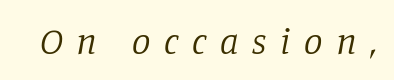
{"serif": "yes", "italic": "yes", "lean": "right", "slant_degrees": 11, "bold": "no", "weight": "regular", "width": "normal", "stroke_contrast": "low", "x_height": "large", "monospaced": "no", "underline": "no", "letter_spacing": "wide", "letter_spacing_em": 0.37, "glyph_px": 37}
